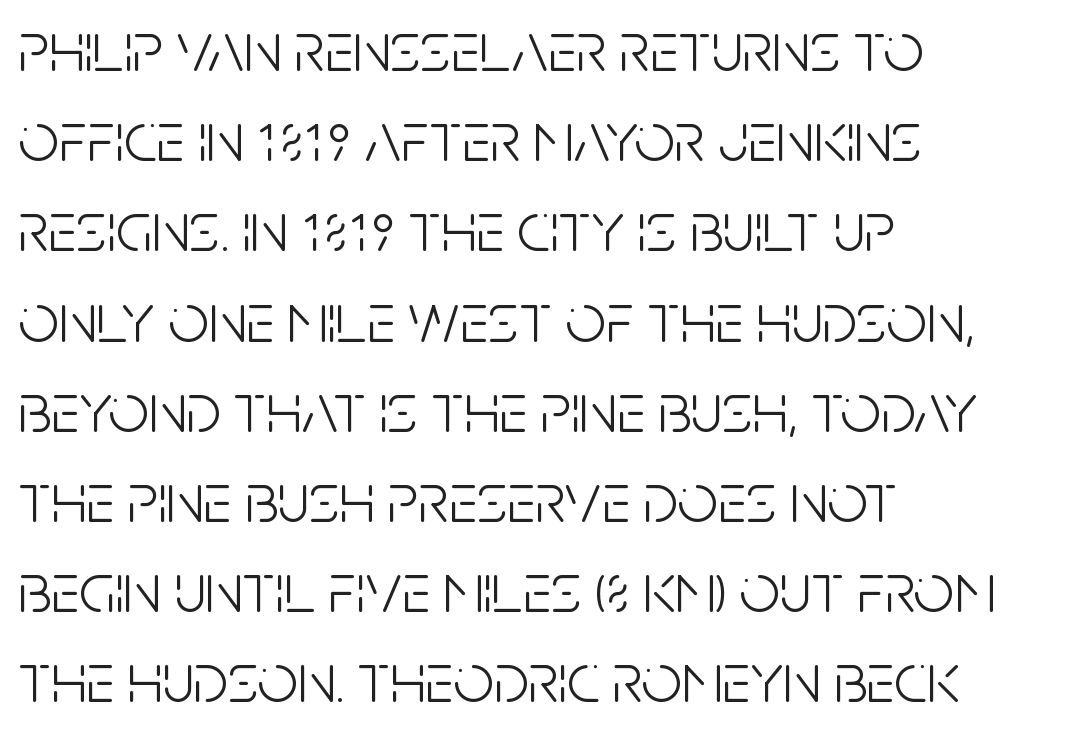
Q: Is the text bold? A: No.
Q: Is the text italic (slanted)? A: No, it is upright.
Q: Is the typeface a serif or a sans-serif typeface? A: Sans-serif.
Q: Is the text underlined? A: No.
Q: How is the paragraph aligned? A: Left-aligned.
Q: Is the spacing between letters normal or unusually wide? A: Normal.
Q: Is the spacing between lines tight, normal or loose? A: Normal.
Q: Width (condensed, normal, or wide)? A: Condensed.
Q: Stroke contrast? A: Low.
Q: x-height? A: Large.
Q: Monospaced? A: No.
